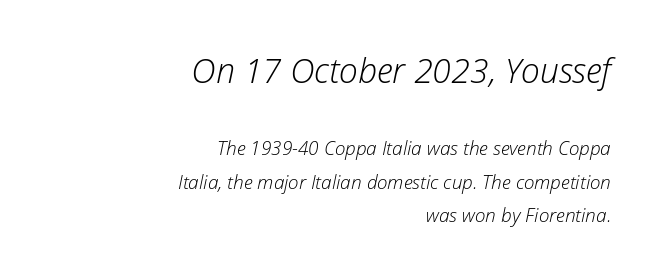
Alignment: flush right. Compare the two chunks: the upper has the greater cap height. The font is comparable to plain body text, perhaps lighter. Note the varied advance widths — an 'i' is clearly narrower than an 'm'. Each word holds together tightly as a unit, with standard inter-letter gaps. The text carries the slant typical of an italic or oblique font.
